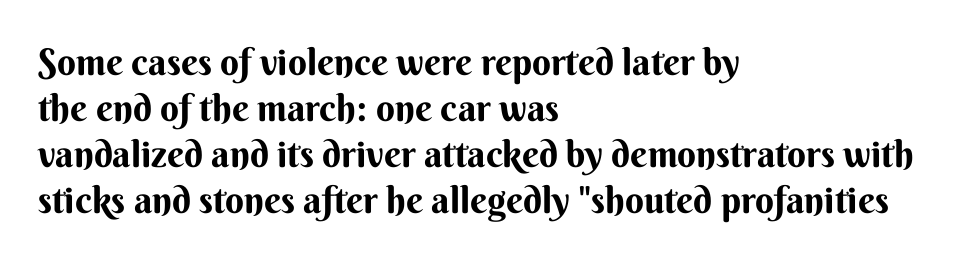
{"serif": "no", "italic": "no", "width": "normal", "stroke_contrast": "medium", "x_height": "small", "monospaced": "no", "underline": "no", "align": "left", "line_spacing_ratio": 1.24, "letter_spacing": "normal", "letter_spacing_em": 0.0, "glyph_px": 37}
